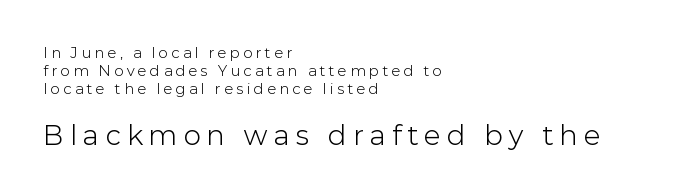
Summary of weight: not heavy and not bold. Letters rest on an invisible, unmarked baseline. Reading down the block, your eye returns to a fixed left position each line. Posture: vertical.
